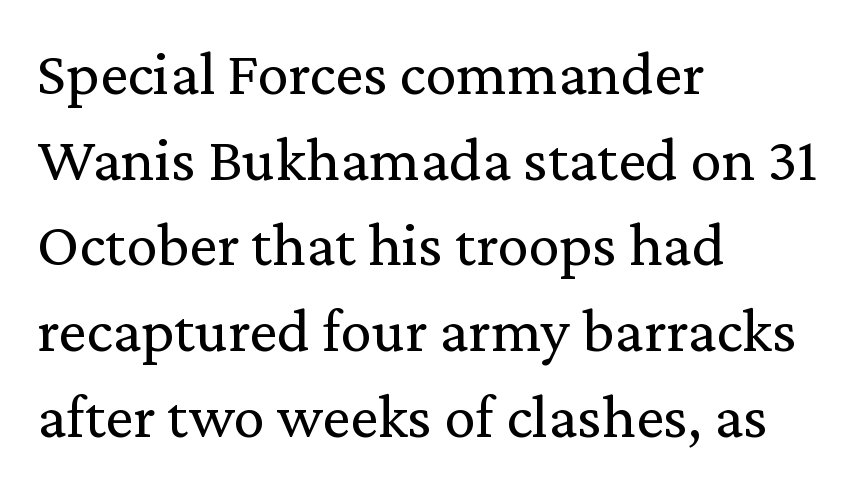
Q: Is the text bold? A: No.
Q: Is the text italic (slanted)? A: No, it is upright.
Q: Is the typeface a serif or a sans-serif typeface? A: Serif.
Q: Is the text underlined? A: No.
Q: How is the paragraph aligned? A: Left-aligned.
Q: Is the spacing between letters normal or unusually wide? A: Normal.
Q: Is the spacing between lines tight, normal or loose? A: Normal.
Q: Width (condensed, normal, or wide)? A: Normal.
Q: Stroke contrast? A: Medium.
Q: x-height? A: Medium.
Q: Monospaced? A: No.
